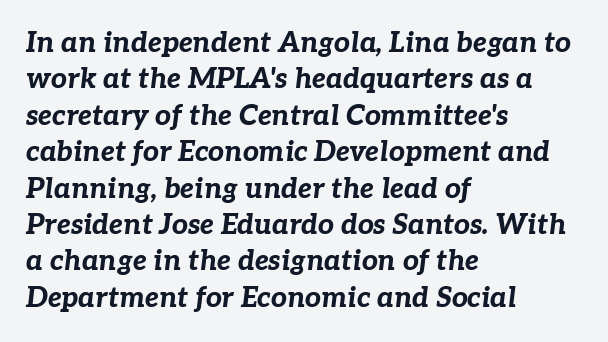
Q: Is the text bold? A: Yes.
Q: Is the text italic (slanted)? A: Yes, it leans right by about 7 degrees.
Q: Is the text underlined? A: No.
Q: How is the paragraph aligned? A: Left-aligned.
Q: Is the spacing between letters normal or unusually wide? A: Normal.
Q: Is the spacing between lines tight, normal or loose? A: Normal.
Q: Width (condensed, normal, or wide)? A: Normal.
Q: Stroke contrast? A: Low.
Q: x-height? A: Medium.
Q: Monospaced? A: No.
